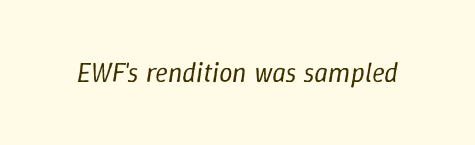
Q: Is the text bold? A: No.
Q: Is the text italic (slanted)? A: Yes, it leans right by about 9 degrees.
Q: Is the text underlined? A: No.
Q: Is the spacing between letters normal or unusually wide? A: Normal.
